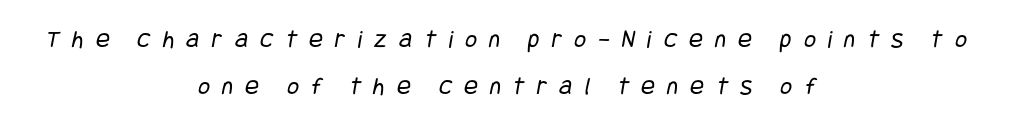
Q: Is the text bold? A: No.
Q: Is the text underlined? A: No.
Q: How is the paragraph aligned? A: Centered.
Q: Is the spacing between letters normal or unusually wide? A: Unusually wide.
